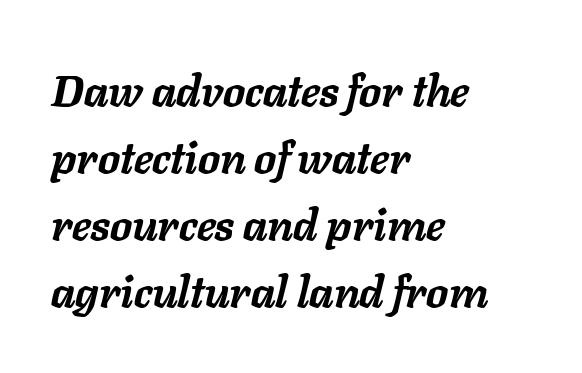
Q: Is the text bold? A: Yes.
Q: Is the text italic (slanted)? A: Yes, it leans right by about 11 degrees.
Q: Is the text underlined? A: No.
Q: How is the paragraph aligned? A: Left-aligned.
Q: Is the spacing between letters normal or unusually wide? A: Normal.
Q: Is the spacing between lines tight, normal or loose? A: Normal.
Q: Width (condensed, normal, or wide)? A: Normal.
Q: Stroke contrast? A: Low.
Q: x-height? A: Medium.
Q: Monospaced? A: No.
